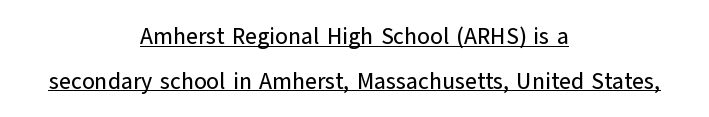
The image shows 23 px text type, upright; set centered, loose line spacing (1.94x), normal letter spacing, underlined.
